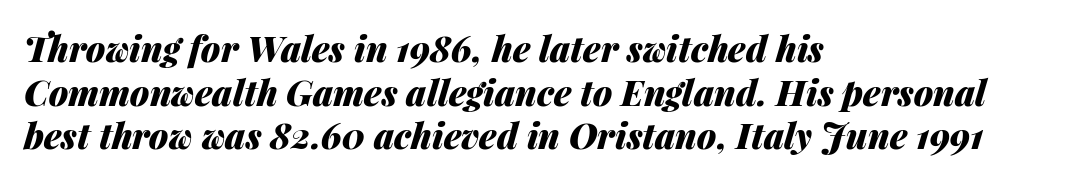
The image shows 35 px heavy type, italic (leaning right); set left-aligned, normal line spacing (1.25x), normal letter spacing, not underlined; medium stroke contrast and a medium x-height.
